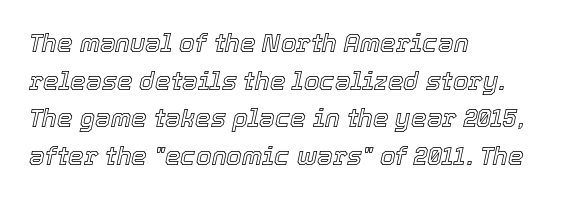
{"italic": "yes", "lean": "right", "slant_degrees": 12, "underline": "no", "align": "left", "line_spacing": "normal", "line_spacing_ratio": 1.51, "letter_spacing": "normal", "letter_spacing_em": 0.0, "glyph_px": 25}
